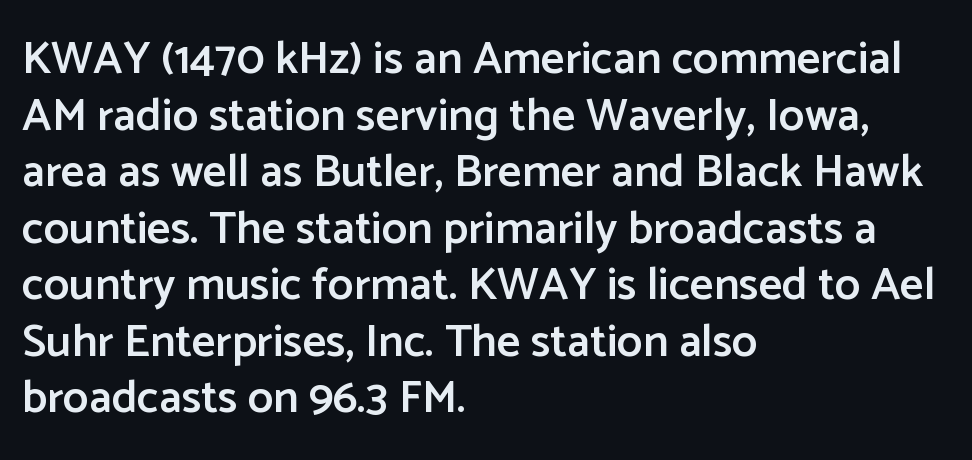
Q: Is the text bold? A: Semi-bold.
Q: Is the text italic (slanted)? A: No, it is upright.
Q: Is the typeface a serif or a sans-serif typeface? A: Sans-serif.
Q: Is the text underlined? A: No.
Q: How is the paragraph aligned? A: Left-aligned.
Q: Is the spacing between letters normal or unusually wide? A: Normal.
Q: Width (condensed, normal, or wide)? A: Normal.
Q: Stroke contrast? A: Low.
Q: x-height? A: Medium.
Q: Monospaced? A: No.
